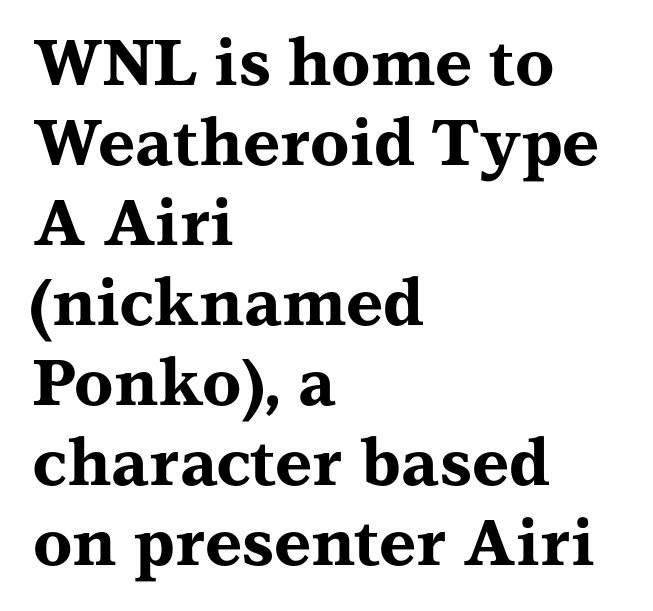
Q: Is the text bold? A: Yes.
Q: Is the text italic (slanted)? A: No, it is upright.
Q: Is the typeface a serif or a sans-serif typeface? A: Serif.
Q: Is the text underlined? A: No.
Q: How is the paragraph aligned? A: Left-aligned.
Q: Is the spacing between letters normal or unusually wide? A: Normal.
Q: Is the spacing between lines tight, normal or loose? A: Normal.
Q: Width (condensed, normal, or wide)? A: Wide.
Q: Stroke contrast? A: Medium.
Q: x-height? A: Medium.
Q: Monospaced? A: No.
